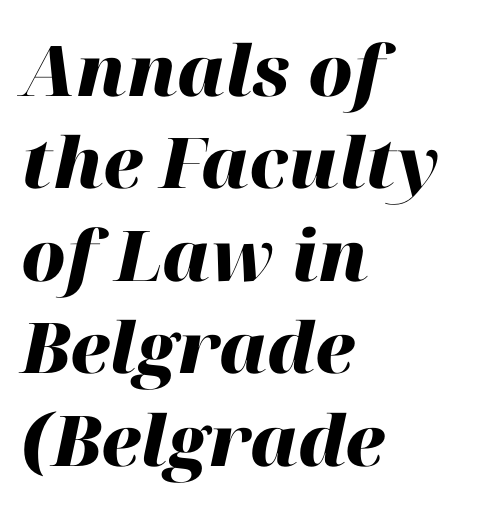
{"italic": "yes", "lean": "right", "slant_degrees": 12, "bold": "yes", "weight": "heavy", "width": "normal", "stroke_contrast": "high", "x_height": "medium", "monospaced": "no", "underline": "no", "align": "left", "line_spacing": "normal", "line_spacing_ratio": 1.32, "letter_spacing": "normal", "letter_spacing_em": 0.0, "glyph_px": 70}
